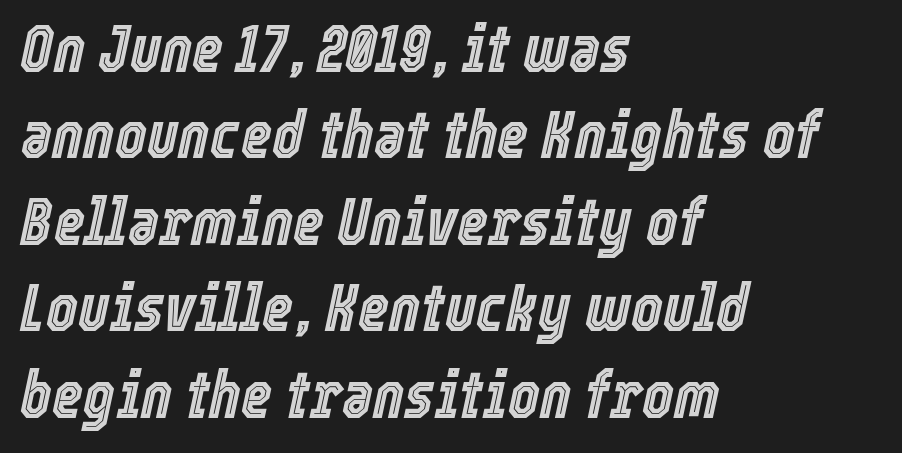
Q: Is the text italic (slanted)? A: Yes, it leans right by about 12 degrees.
Q: Is the text underlined? A: No.
Q: How is the paragraph aligned? A: Left-aligned.
Q: Is the spacing between letters normal or unusually wide? A: Normal.
Q: Is the spacing between lines tight, normal or loose? A: Normal.
Q: Width (condensed, normal, or wide)? A: Condensed.
Q: x-height? A: Medium.
Q: Monospaced? A: No.
